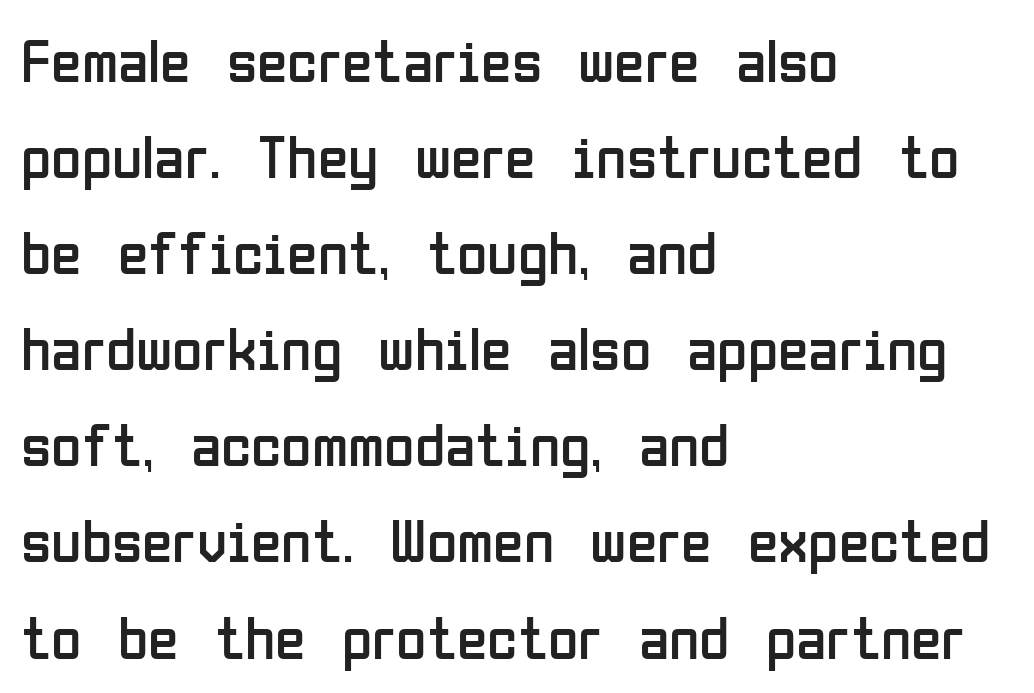
The image shows 62 px regular-weight, condensed sans-serif type, upright; set left-aligned, normal line spacing (1.55x), normal letter spacing, not underlined; low stroke contrast and a medium x-height.
